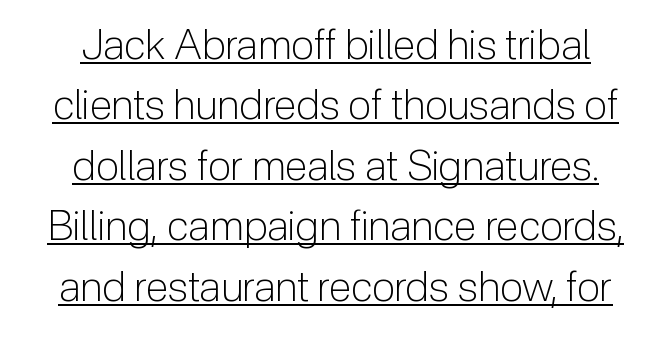
The string is rendered with underlining switched on. Characters remain perfectly vertical along every line. You could not count columns in this text — the font is proportionally spaced. Line spacing here is normal.
